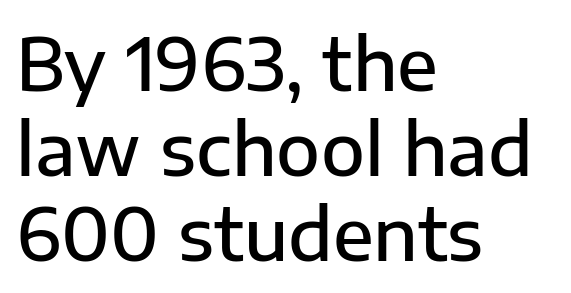
Q: Is the text bold? A: Semi-bold.
Q: Is the text italic (slanted)? A: No, it is upright.
Q: Is the typeface a serif or a sans-serif typeface? A: Sans-serif.
Q: Is the text underlined? A: No.
Q: How is the paragraph aligned? A: Left-aligned.
Q: Is the spacing between letters normal or unusually wide? A: Normal.
Q: Width (condensed, normal, or wide)? A: Normal.
Q: Stroke contrast? A: Low.
Q: x-height? A: Medium.
Q: Monospaced? A: No.
